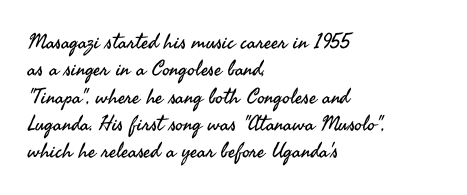
{"bold": "no", "underline": "no", "align": "left", "line_spacing": "normal", "line_spacing_ratio": 1.3, "letter_spacing": "normal", "letter_spacing_em": 0.0, "glyph_px": 21}
